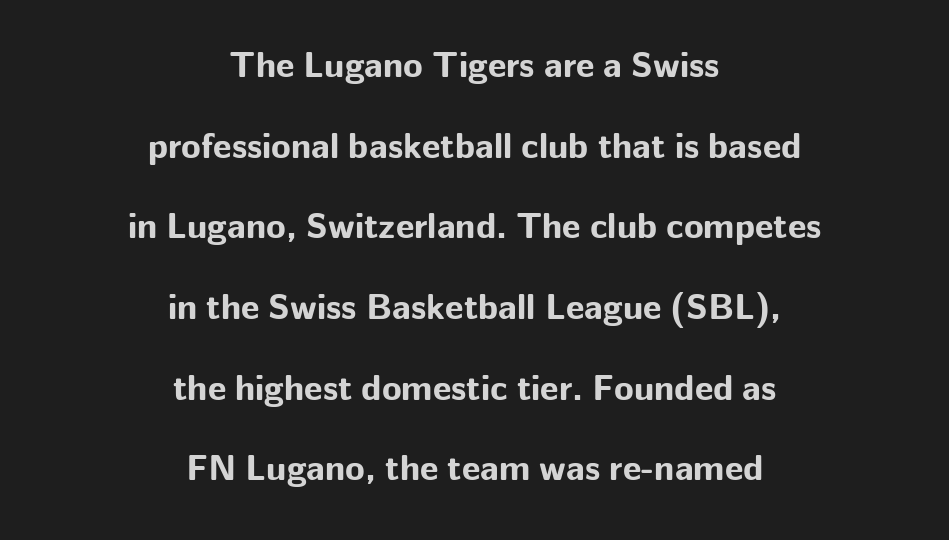
{"serif": "no", "italic": "no", "bold": "yes", "weight": "bold", "width": "normal", "stroke_contrast": "low", "x_height": "medium", "monospaced": "no", "underline": "no", "align": "center", "line_spacing": "loose", "line_spacing_ratio": 2.24, "letter_spacing": "normal", "letter_spacing_em": 0.0, "glyph_px": 36}
